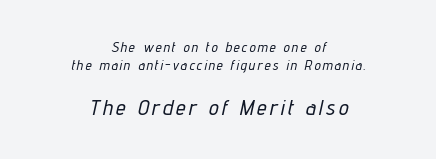
{"italic": "yes", "lean": "right", "slant_degrees": 12, "underline": "no", "align": "center", "line_spacing": "normal", "line_spacing_ratio": 1.32, "larger_block": "second", "size_ratio": 1.57, "glyph_px": 22}
